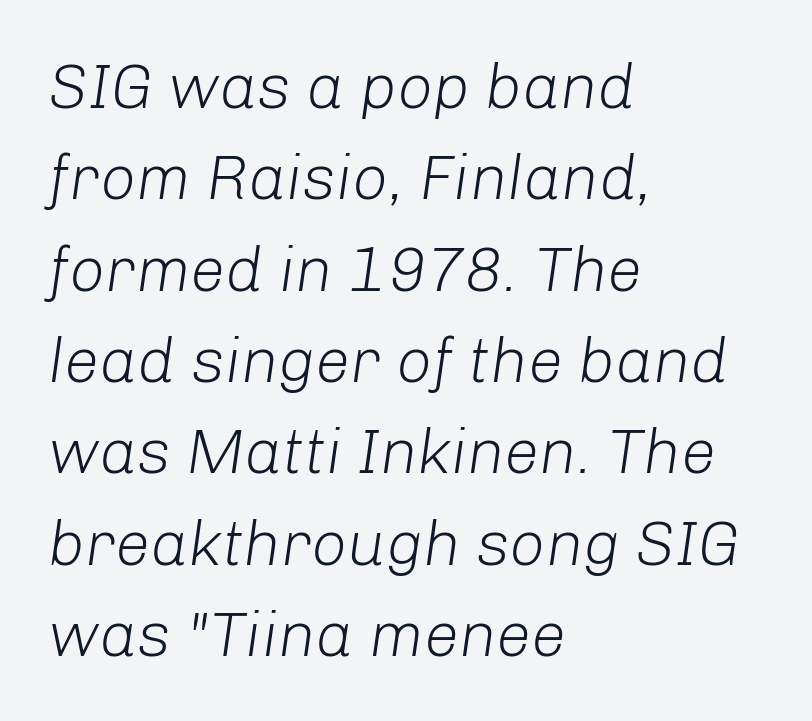
The image shows 63 px light type, italic (leaning right); set left-aligned, normal line spacing (1.45x), normal letter spacing, not underlined; low stroke contrast and a medium x-height.
